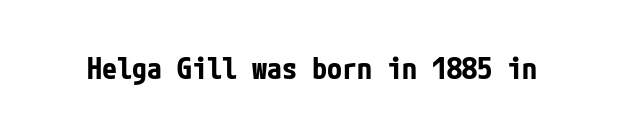
Honestly, there is no underline to notice here at all. The letters carry no serifs — their stems end cleanly without finishing strokes. In terms of weight, the rendering is a true, heavy bold. The rendering keeps characters at their native spacing.
